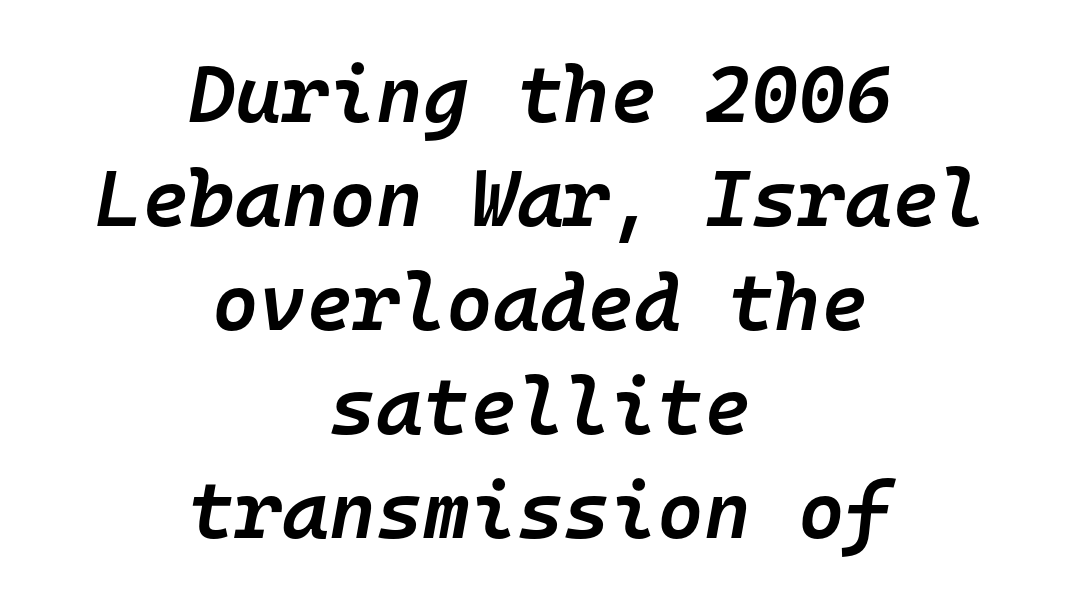
{"italic": "yes", "lean": "right", "slant_degrees": 10, "bold": "semi", "weight": "semibold", "width": "normal", "stroke_contrast": "low", "x_height": "medium", "monospaced": "yes", "underline": "no", "align": "center", "line_spacing": "normal", "line_spacing_ratio": 1.3, "letter_spacing": "normal", "letter_spacing_em": 0.0, "glyph_px": 80}
